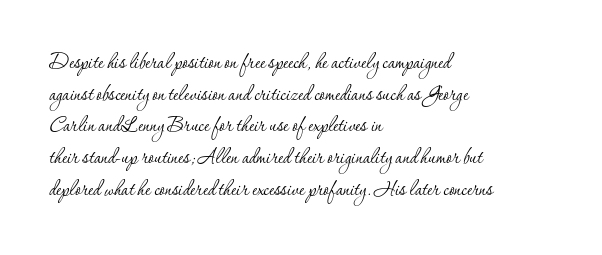
{"bold": "no", "underline": "no", "align": "left", "line_spacing": "normal", "line_spacing_ratio": 1.27, "letter_spacing": "normal", "letter_spacing_em": 0.0, "glyph_px": 25}
